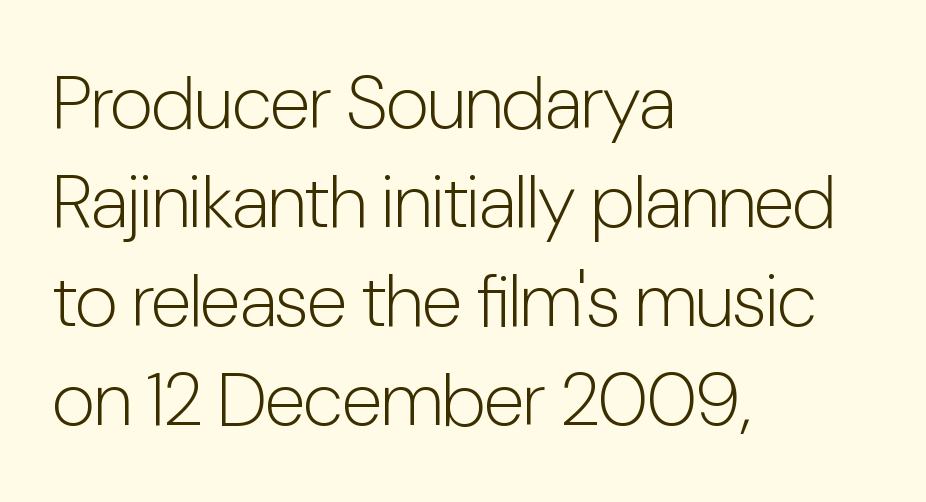
The image shows 75 px light, condensed sans-serif type, upright; set left-aligned, normal line spacing (1.32x), normal letter spacing, not underlined; low stroke contrast and a medium x-height.
